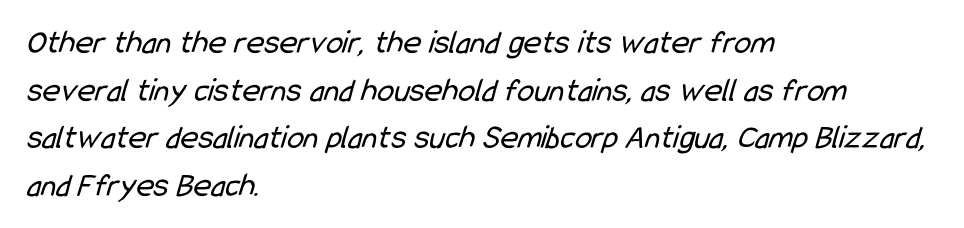
Q: Is the text bold? A: No.
Q: Is the typeface a serif or a sans-serif typeface? A: Sans-serif.
Q: Is the text underlined? A: No.
Q: How is the paragraph aligned? A: Left-aligned.
Q: Is the spacing between letters normal or unusually wide? A: Normal.
Q: Is the spacing between lines tight, normal or loose? A: Normal.
Q: Width (condensed, normal, or wide)? A: Condensed.
Q: Stroke contrast? A: Low.
Q: x-height? A: Medium.
Q: Monospaced? A: No.
